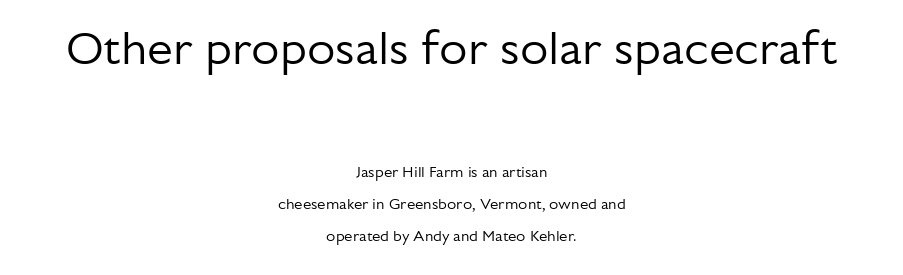
Q: Is the text bold? A: No.
Q: Is the text italic (slanted)? A: No, it is upright.
Q: Is the typeface a serif or a sans-serif typeface? A: Sans-serif.
Q: Is the text underlined? A: No.
Q: How is the paragraph aligned? A: Centered.
Q: Is the spacing between letters normal or unusually wide? A: Normal.
Q: Is the spacing between lines tight, normal or loose? A: Loose.
Q: Which block of text is set in a larger size, the first (top) or the second (bottom)? A: The first (top) one.
Q: Width (condensed, normal, or wide)? A: Normal.
Q: Stroke contrast? A: Low.
Q: x-height? A: Medium.
Q: Monospaced? A: No.
